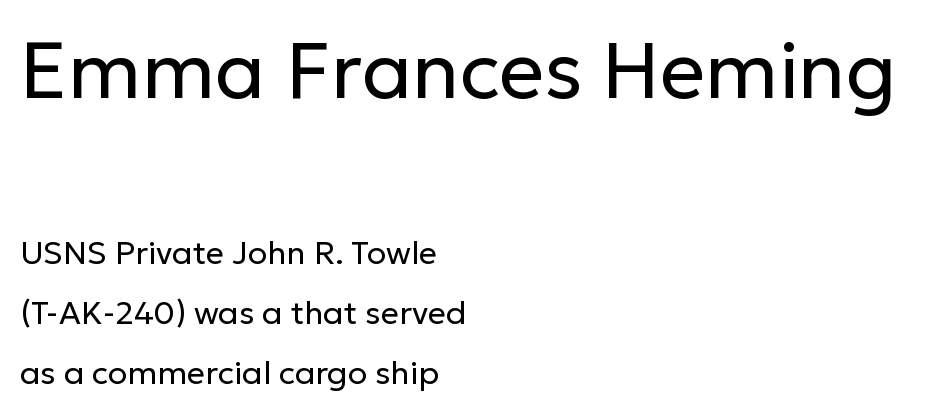
The image shows 79 px regular-weight sans-serif type, upright; set left-aligned, line spacing 1.88x, normal letter spacing, not underlined; the first (top) block is 2.47x larger; low stroke contrast and a medium x-height.
